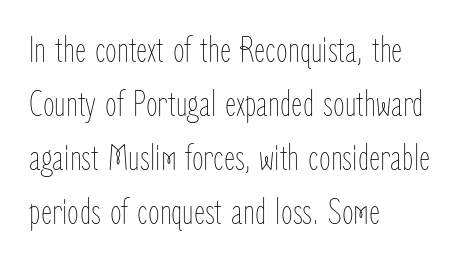
Q: Is the text bold? A: No.
Q: Is the text italic (slanted)? A: No, it is upright.
Q: Is the text underlined? A: No.
Q: How is the paragraph aligned? A: Left-aligned.
Q: Is the spacing between letters normal or unusually wide? A: Normal.
Q: Is the spacing between lines tight, normal or loose? A: Normal.
Q: Width (condensed, normal, or wide)? A: Condensed.
Q: Stroke contrast? A: Low.
Q: x-height? A: Medium.
Q: Monospaced? A: No.
